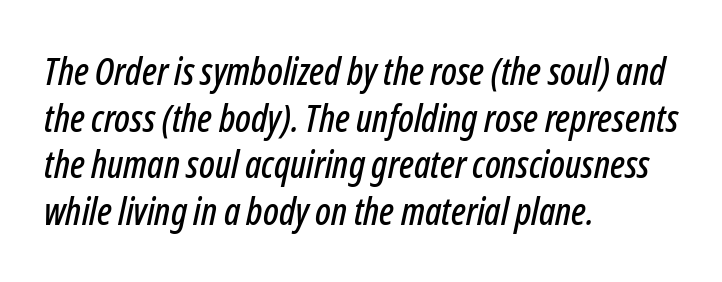
Q: Is the text italic (slanted)? A: Yes, it leans right by about 12 degrees.
Q: Is the text underlined? A: No.
Q: How is the paragraph aligned? A: Left-aligned.
Q: Is the spacing between letters normal or unusually wide? A: Normal.
Q: Width (condensed, normal, or wide)? A: Condensed.
Q: Stroke contrast? A: Low.
Q: x-height? A: Medium.
Q: Monospaced? A: No.
